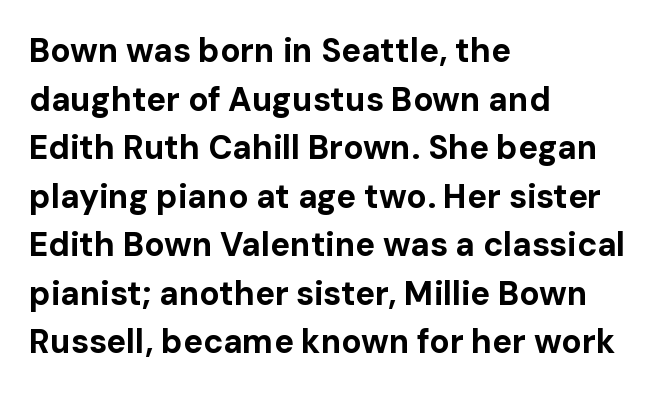
Q: Is the text bold? A: Yes.
Q: Is the text italic (slanted)? A: No, it is upright.
Q: Is the typeface a serif or a sans-serif typeface? A: Sans-serif.
Q: Is the text underlined? A: No.
Q: How is the paragraph aligned? A: Left-aligned.
Q: Is the spacing between letters normal or unusually wide? A: Normal.
Q: Is the spacing between lines tight, normal or loose? A: Normal.
Q: Width (condensed, normal, or wide)? A: Normal.
Q: Stroke contrast? A: Low.
Q: x-height? A: Medium.
Q: Monospaced? A: No.
